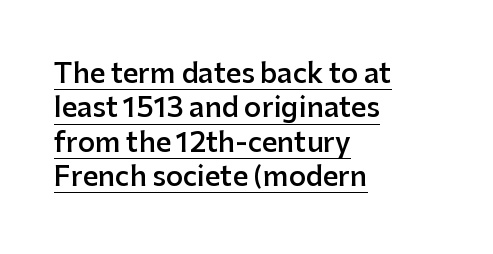
{"italic": "no", "bold": "semi", "underline": "yes", "align": "left", "line_spacing": "normal", "line_spacing_ratio": 1.27, "letter_spacing": "normal", "letter_spacing_em": 0.0, "glyph_px": 27}
